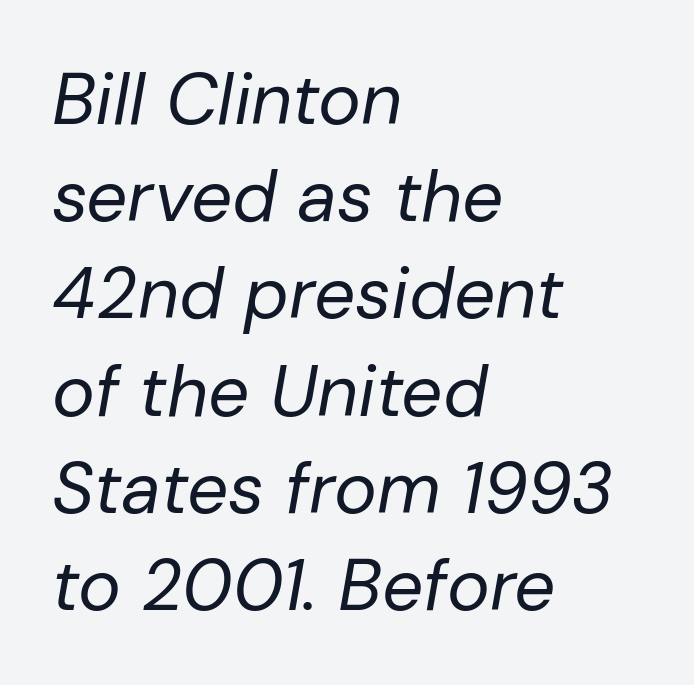
{"italic": "yes", "lean": "right", "slant_degrees": 10, "bold": "no", "weight": "regular", "width": "normal", "stroke_contrast": "low", "x_height": "medium", "monospaced": "no", "underline": "no", "align": "left", "line_spacing": "normal", "line_spacing_ratio": 1.35, "letter_spacing": "normal", "letter_spacing_em": 0.0, "glyph_px": 72}
